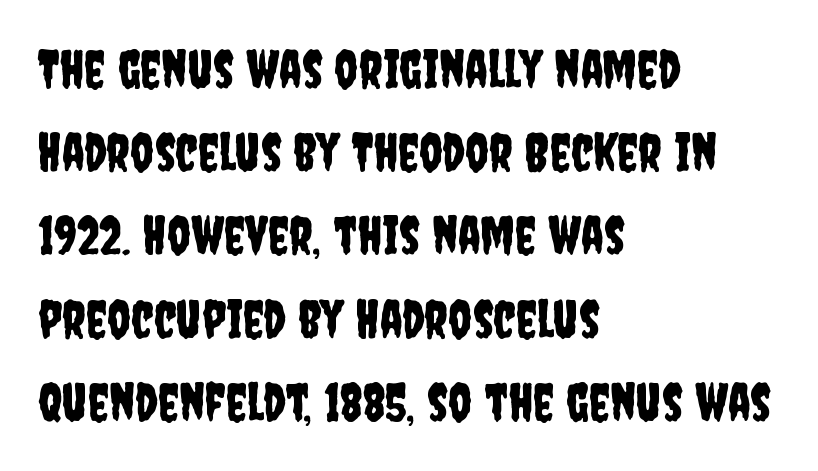
Q: Is the text italic (slanted)? A: No, it is upright.
Q: Is the typeface a serif or a sans-serif typeface? A: Sans-serif.
Q: Is the text underlined? A: No.
Q: How is the paragraph aligned? A: Left-aligned.
Q: Is the spacing between letters normal or unusually wide? A: Normal.
Q: Is the spacing between lines tight, normal or loose? A: Normal.
Q: Width (condensed, normal, or wide)? A: Condensed.
Q: Stroke contrast? A: Low.
Q: x-height? A: Large.
Q: Monospaced? A: No.
